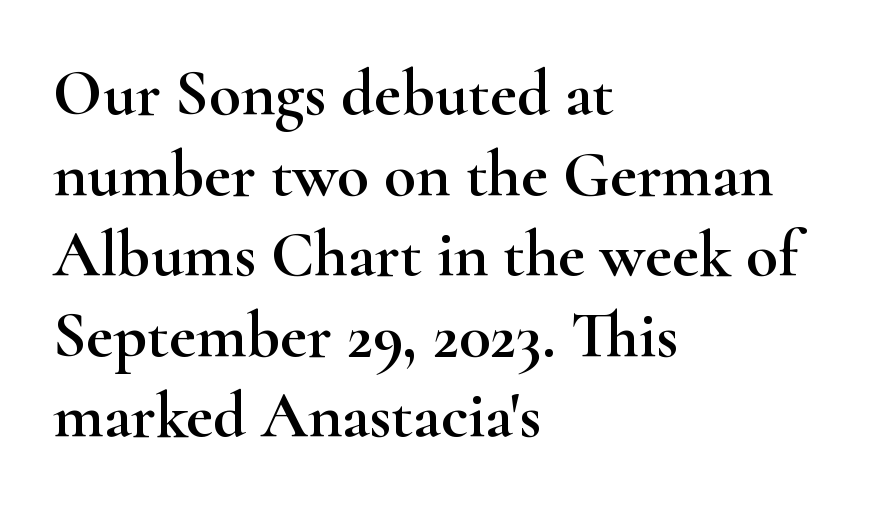
The image shows 65 px wide serif type, upright; set left-aligned, line spacing 1.24x, normal letter spacing, not underlined; high stroke contrast and a small x-height.
